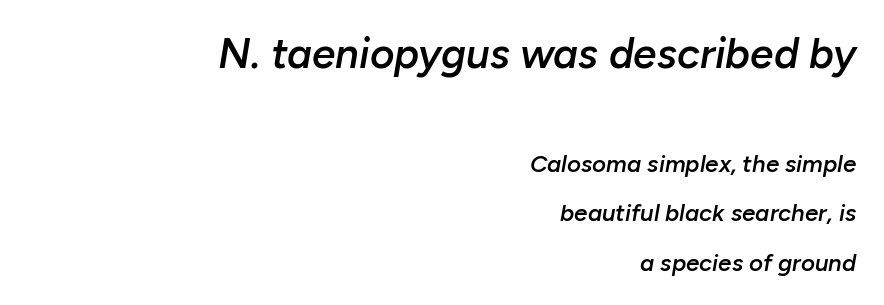
The image shows 42 px semibold type, italic (leaning right); set right-aligned, loose line spacing (2.07x), normal letter spacing, not underlined; the first (top) block is 1.75x larger; low stroke contrast and a medium x-height.
